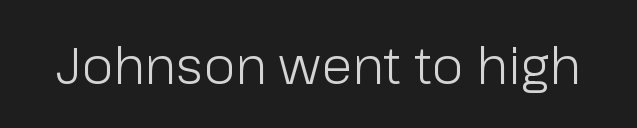
{"serif": "no", "italic": "no", "bold": "no", "weight": "light", "width": "normal", "stroke_contrast": "low", "x_height": "medium", "monospaced": "no", "underline": "no", "letter_spacing": "normal", "letter_spacing_em": 0.0, "glyph_px": 51}
